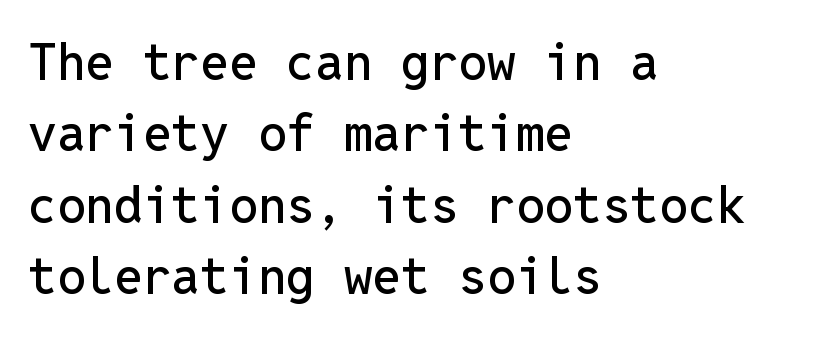
The image shows 51 px sans-serif type, upright, monospaced; set left-aligned, normal line spacing (1.4x), normal letter spacing, not underlined; low stroke contrast and a medium x-height.
